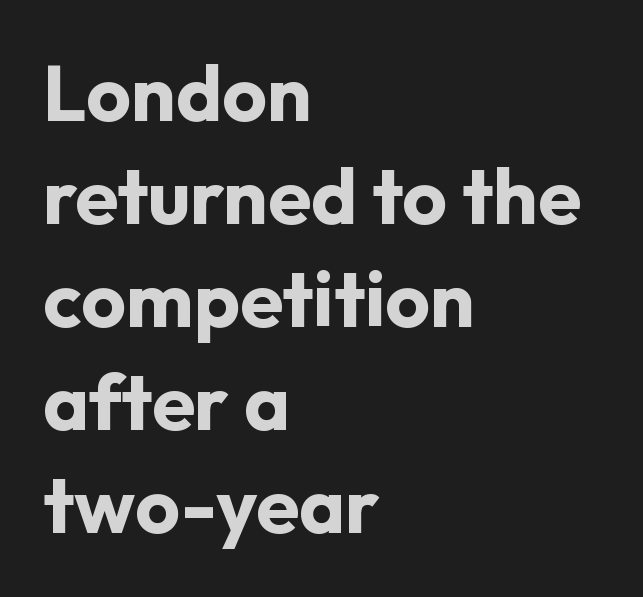
The image shows 78 px bold sans-serif type, upright; set left-aligned, normal line spacing (1.32x), normal letter spacing, not underlined; low stroke contrast and a medium x-height.
